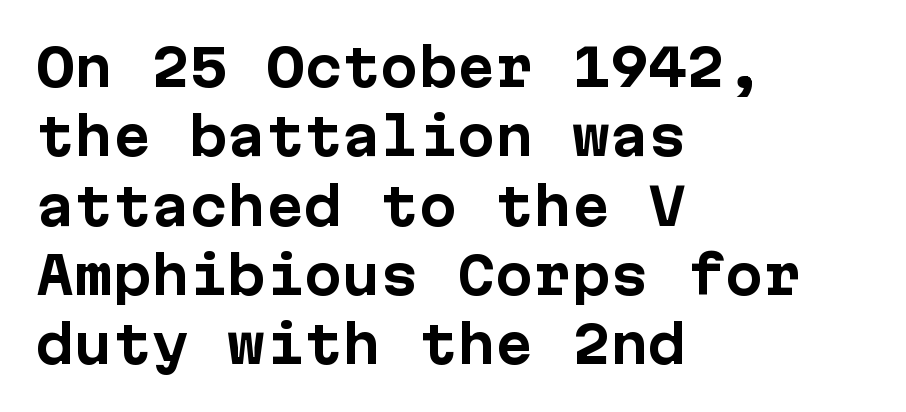
The image shows 51 px bold sans-serif type, upright; set left-aligned, normal line spacing (1.36x), normal letter spacing, not underlined; low stroke contrast and a medium x-height.
